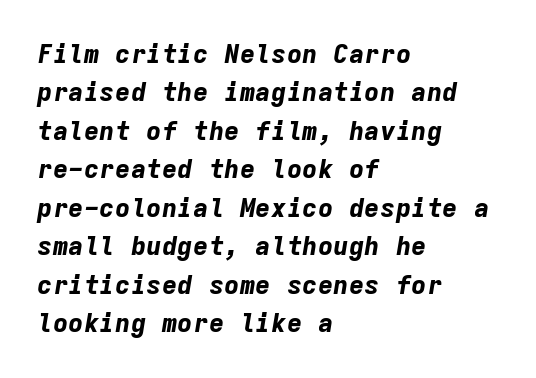
The image shows 26 px bold type, italic (leaning right); set left-aligned, normal line spacing (1.48x), normal letter spacing, not underlined.
